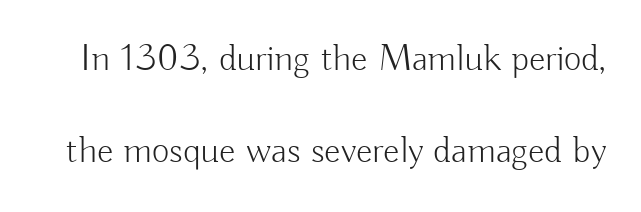
The lettering stays uniformly vertical, giving the passage a roman look. You could not count columns in this text — the font is proportionally spaced. The rendering shows plain stroke endings on the letterforms — a sans-serif design. Caption: standard tracking, unaltered.
